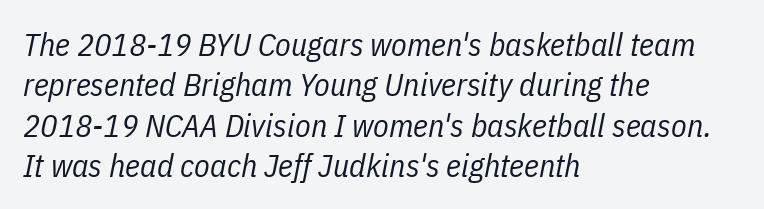
{"italic": "yes", "lean": "right", "slant_degrees": 11, "bold": "no", "weight": "regular", "width": "condensed", "stroke_contrast": "low", "x_height": "medium", "monospaced": "no", "underline": "no", "align": "left", "line_spacing": "normal", "line_spacing_ratio": 1.26, "letter_spacing": "normal", "letter_spacing_em": 0.0, "glyph_px": 32}
